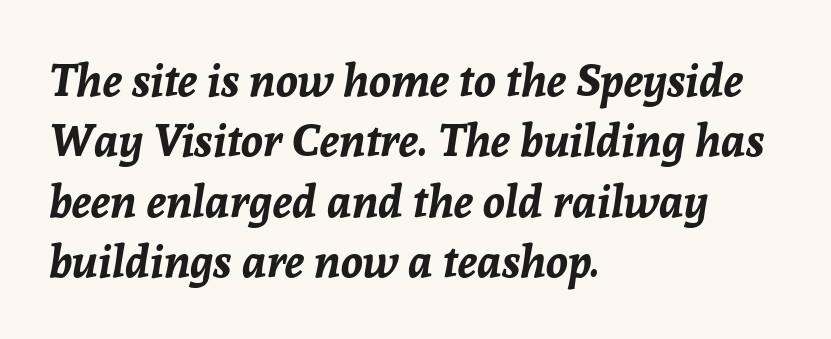
These lines keep a tight, regular rhythm from letter to letter. The letters are slanted; this is an italic face. The space directly below the letters is spotless. A classic flush-left, rag-right setting is used for this passage.
